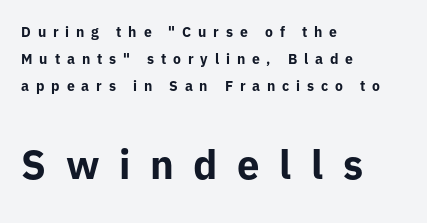
{"serif": "no", "italic": "no", "bold": "yes", "weight": "bold", "width": "normal", "stroke_contrast": "low", "x_height": "medium", "monospaced": "no", "underline": "no", "align": "left", "line_spacing": "loose", "line_spacing_ratio": 1.93, "letter_spacing": "wide", "letter_spacing_em": 0.49, "larger_block": "second", "size_ratio": 2.86, "glyph_px": 40}
